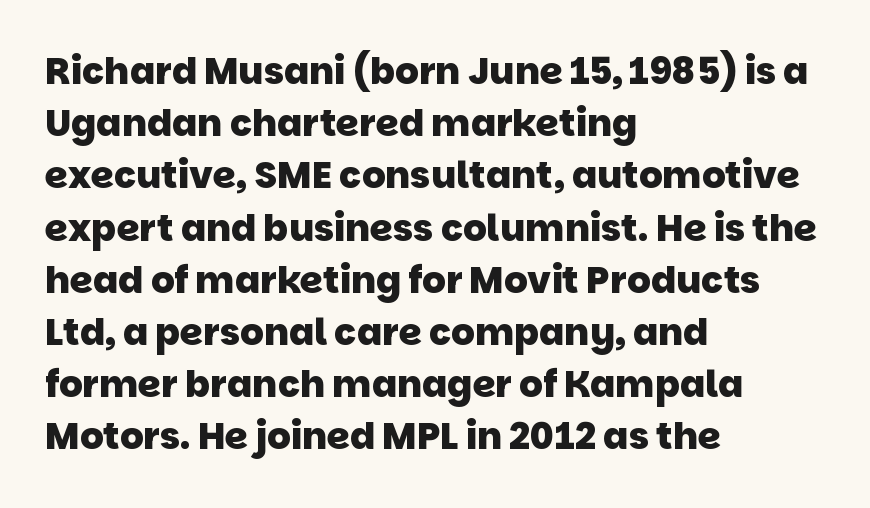
The image shows 37 px heavy sans-serif type; set left-aligned, normal line spacing (1.41x), normal letter spacing, not underlined; low stroke contrast and a large x-height.
